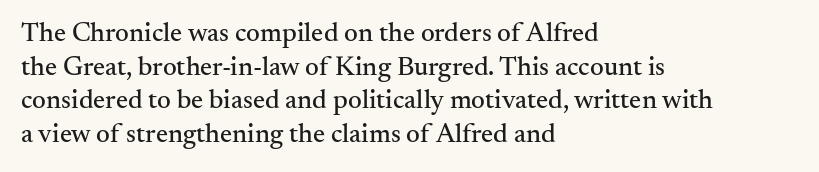
This is the regular roman posture of the typeface. Does extra space separate the letters? No, they use regular spacing. One-word summary of the alignment: left. How would I describe the line gaps? Plain and ordinary.
